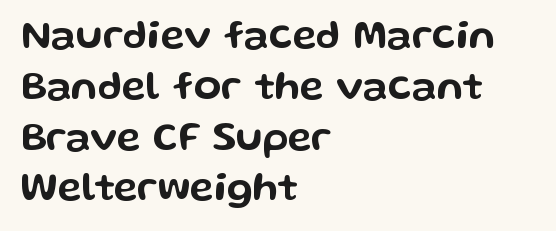
The image shows 40 px wide sans-serif type, upright; set left-aligned, normal line spacing (1.27x), normal letter spacing, not underlined; low stroke contrast and a medium x-height.
